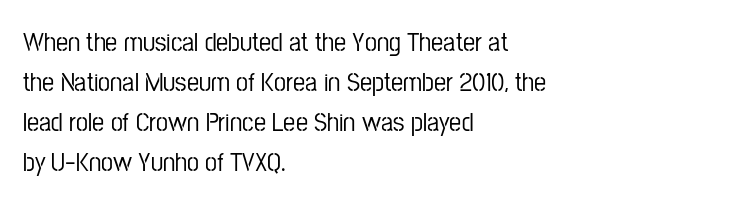
Regular leading. The zone under the glyphs is completely vacant. Italic? Not at all — the glyphs are vertical. A typesetter would call this zero additional tracking. Leftover space on each line is placed entirely after the last word.
